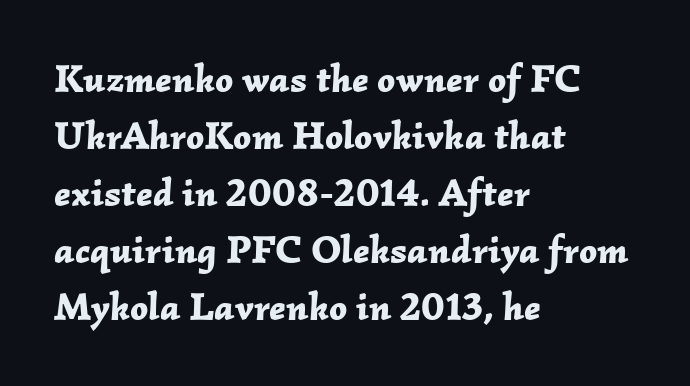
Q: Is the text bold? A: Yes.
Q: Is the text italic (slanted)? A: Yes, it leans right by about 2 degrees.
Q: Is the text underlined? A: No.
Q: How is the paragraph aligned? A: Left-aligned.
Q: Is the spacing between letters normal or unusually wide? A: Normal.
Q: Is the spacing between lines tight, normal or loose? A: Normal.
Q: Width (condensed, normal, or wide)? A: Normal.
Q: Stroke contrast? A: Low.
Q: x-height? A: Medium.
Q: Monospaced? A: No.
